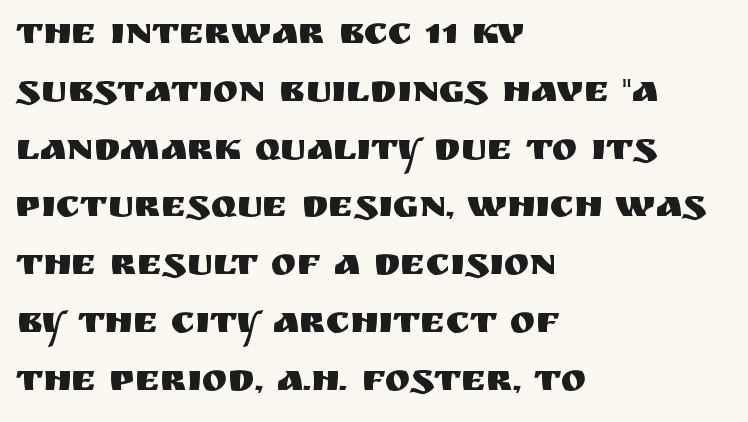
Designer's note — italics off, roman on. The gap between lines stays unmarked. The face used here is proportionally spaced, like ordinary book or web type. A sans-serif font was chosen for this passage.
